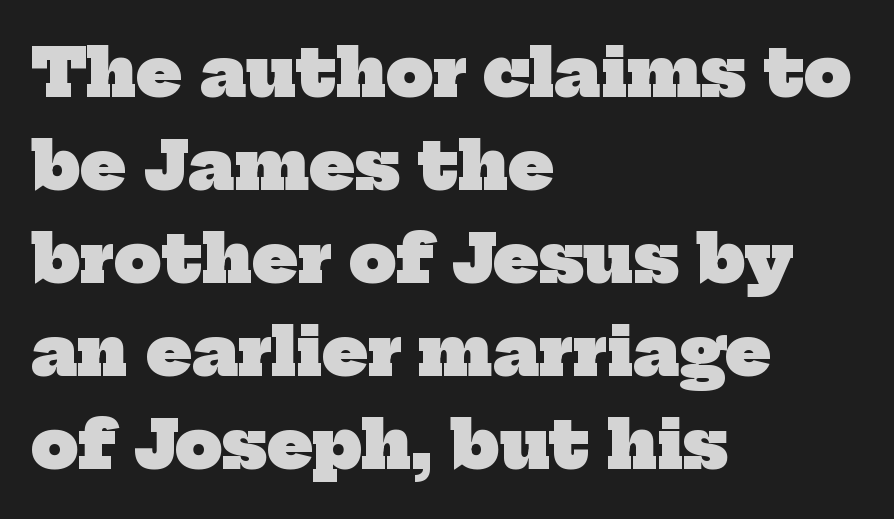
Q: Is the text bold? A: Yes.
Q: Is the typeface a serif or a sans-serif typeface? A: Serif.
Q: Is the text underlined? A: No.
Q: How is the paragraph aligned? A: Left-aligned.
Q: Is the spacing between letters normal or unusually wide? A: Normal.
Q: Is the spacing between lines tight, normal or loose? A: Normal.
Q: Width (condensed, normal, or wide)? A: Normal.
Q: Stroke contrast? A: Low.
Q: x-height? A: Medium.
Q: Monospaced? A: No.
